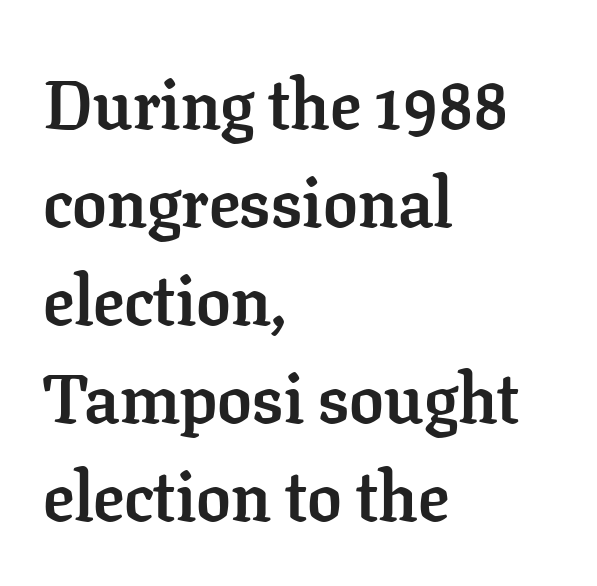
Words appear dense and cohesive because spacing is normal. Varying glyph widths throughout — classic text-font behaviour. Caption: multi-line text, flush left, ragged right. Typesetter's note: full bold, strokes at maximum text heaviness.
